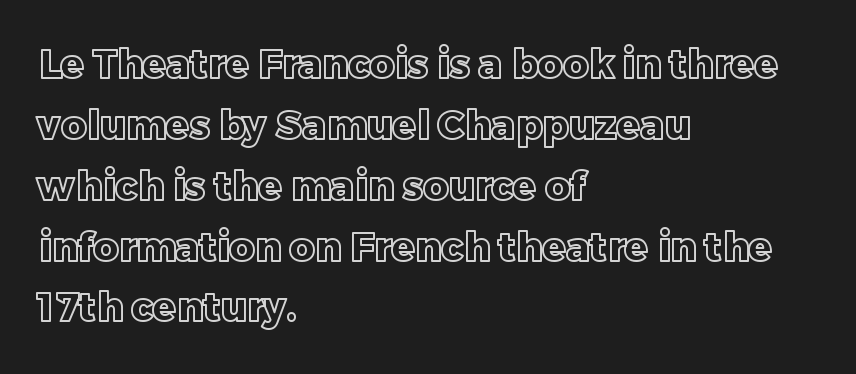
The image shows 39 px text type, upright; set left-aligned, normal line spacing (1.56x), normal letter spacing, not underlined; a large x-height.
